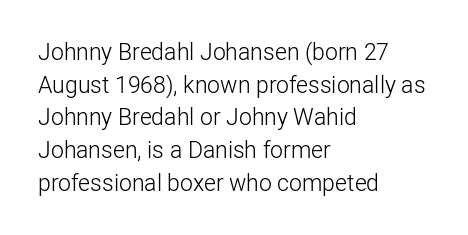
{"italic": "no", "bold": "no", "underline": "no", "align": "left", "line_spacing": "normal", "line_spacing_ratio": 1.42, "letter_spacing": "normal", "letter_spacing_em": 0.0, "glyph_px": 23}
